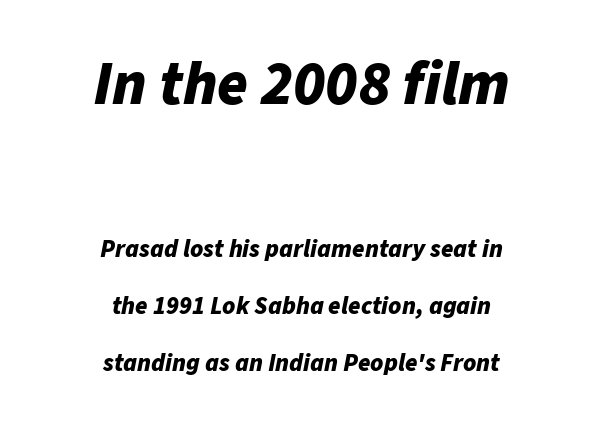
Q: Is the text bold? A: Yes.
Q: Is the text italic (slanted)? A: Yes, it leans right by about 11 degrees.
Q: Is the text underlined? A: No.
Q: How is the paragraph aligned? A: Centered.
Q: Is the spacing between letters normal or unusually wide? A: Normal.
Q: Is the spacing between lines tight, normal or loose? A: Loose.
Q: Which block of text is set in a larger size, the first (top) or the second (bottom)? A: The first (top) one.
Q: Width (condensed, normal, or wide)? A: Normal.
Q: Stroke contrast? A: Low.
Q: x-height? A: Medium.
Q: Monospaced? A: No.
